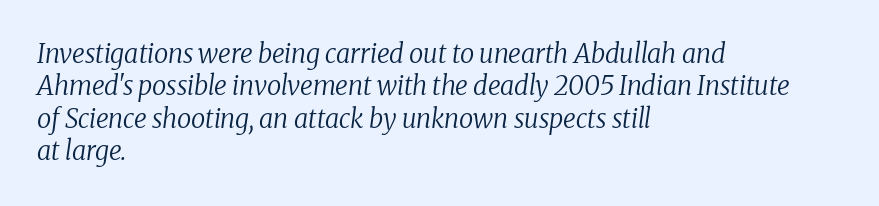
The image shows 26 px text type, italic (leaning right); set left-aligned, normal line spacing (1.25x), normal letter spacing, not underlined.
